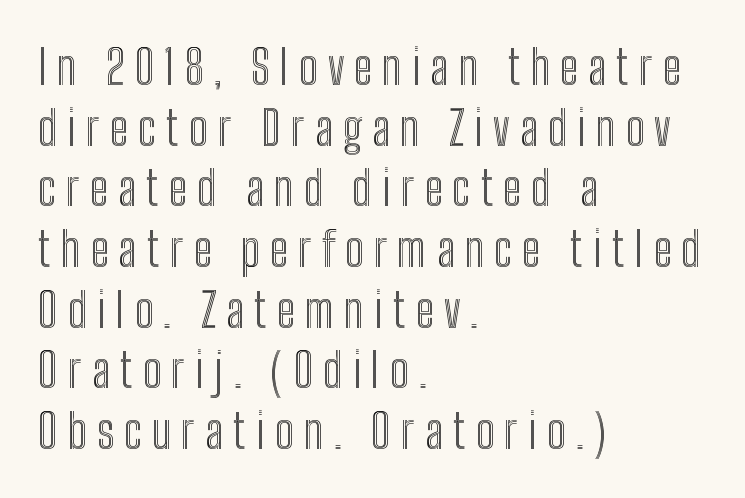
The string is rendered with underlining switched off. A typesetter would call this proportional, since set widths differ per character. Inter-character spacing is expanded well beyond the font's built-in metrics. If you drew a ruler down the left edge, every line would touch it.
